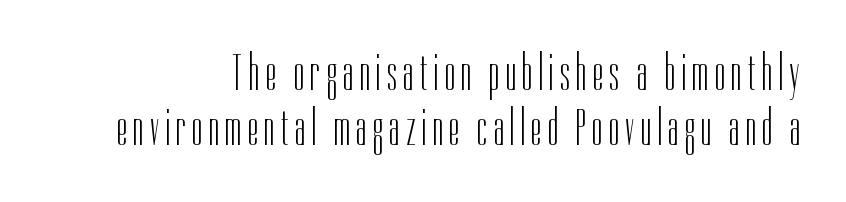
The passage shown is typed in a proportional face where columns would drift. The letterforms sit at book weight or below. Vertical spacing — tight. Nobody drew a line under any word here. No feet cap the strokes, marking this as sans-serif type.
